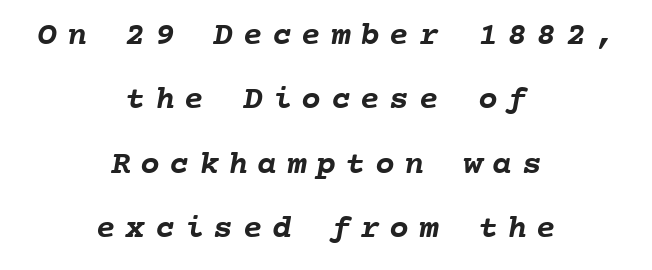
Q: Is the text bold? A: Yes.
Q: Is the text underlined? A: No.
Q: How is the paragraph aligned? A: Centered.
Q: Is the spacing between letters normal or unusually wide? A: Unusually wide.
Q: Is the spacing between lines tight, normal or loose? A: Loose.
Q: Width (condensed, normal, or wide)? A: Normal.
Q: Stroke contrast? A: Low.
Q: x-height? A: Medium.
Q: Monospaced? A: Yes.
